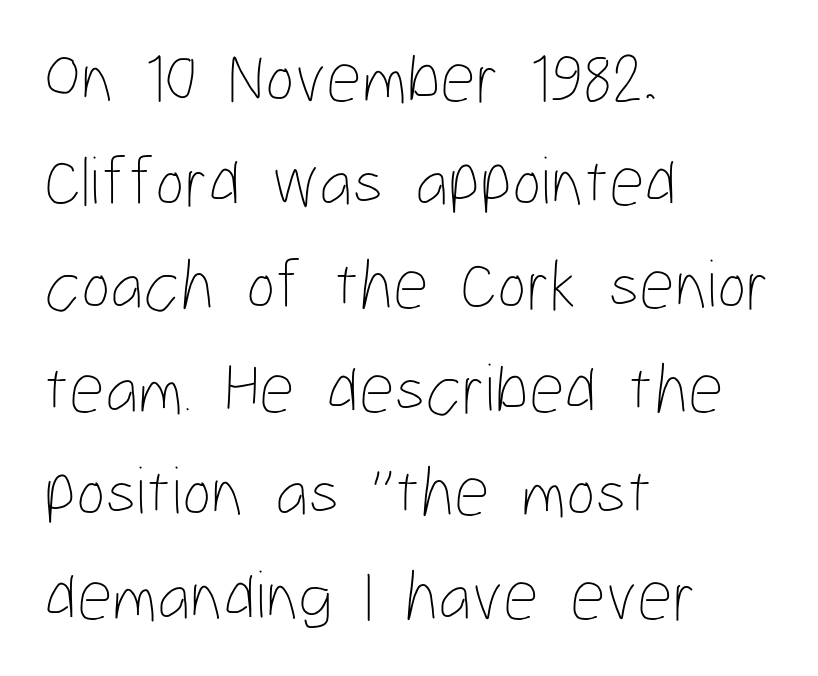
The image shows 70 px thin, condensed type, upright; set left-aligned, normal line spacing (1.48x), normal letter spacing, not underlined; low stroke contrast and a medium x-height.
